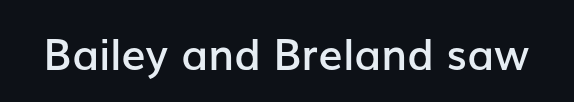
Q: Is the text bold? A: Semi-bold.
Q: Is the text italic (slanted)? A: No, it is upright.
Q: Is the typeface a serif or a sans-serif typeface? A: Sans-serif.
Q: Is the text underlined? A: No.
Q: Is the spacing between letters normal or unusually wide? A: Normal.
Q: Width (condensed, normal, or wide)? A: Normal.
Q: Stroke contrast? A: Low.
Q: x-height? A: Medium.
Q: Monospaced? A: No.
